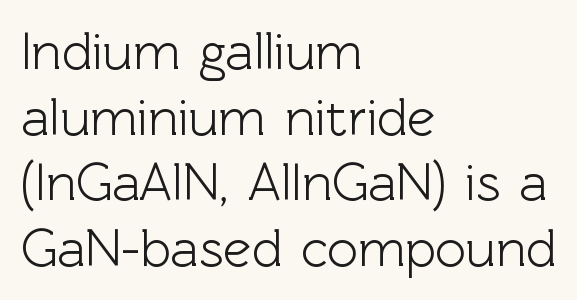
Words appear dense and cohesive because spacing is normal. Varying glyph widths throughout — classic text-font behaviour. Do the letters lean? They stand straight. This rendering uses left alignment, leaving the right contour irregular.
